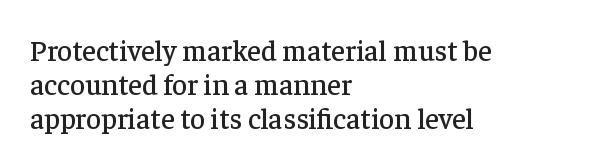
{"serif": "yes", "italic": "no", "width": "normal", "stroke_contrast": "low", "x_height": "medium", "monospaced": "no", "underline": "no", "align": "left", "line_spacing_ratio": 1.18, "letter_spacing": "normal", "letter_spacing_em": 0.0, "glyph_px": 29}
